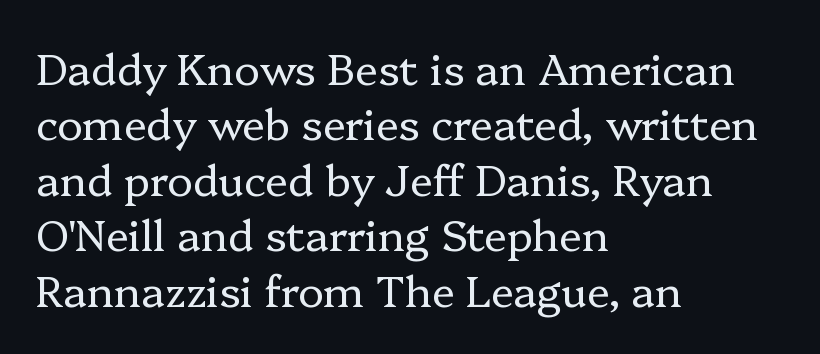
Q: Is the text bold? A: No.
Q: Is the text italic (slanted)? A: No, it is upright.
Q: Is the typeface a serif or a sans-serif typeface? A: Serif.
Q: Is the text underlined? A: No.
Q: How is the paragraph aligned? A: Left-aligned.
Q: Is the spacing between letters normal or unusually wide? A: Normal.
Q: Is the spacing between lines tight, normal or loose? A: Normal.
Q: Width (condensed, normal, or wide)? A: Normal.
Q: Stroke contrast? A: Low.
Q: x-height? A: Medium.
Q: Monospaced? A: No.
